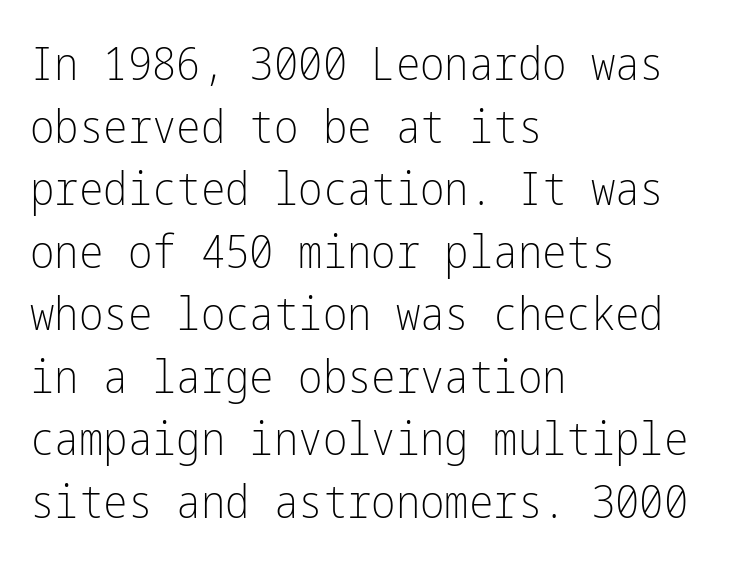
Horizontal alignment here is leftward, the default for most running prose. The axis of the letterforms is exactly vertical. Caption: face not bold, strokes unweighted. If you measured baseline to baseline, you'd find a middling distance.
